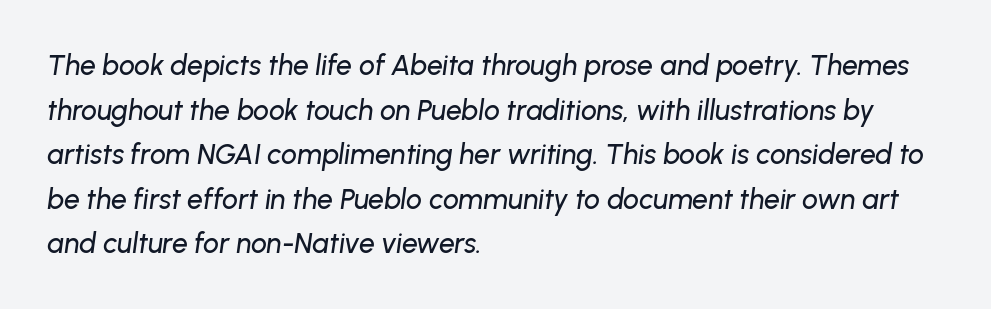
Q: Is the text italic (slanted)? A: Yes, it leans right by about 8 degrees.
Q: Is the text underlined? A: No.
Q: How is the paragraph aligned? A: Left-aligned.
Q: Is the spacing between letters normal or unusually wide? A: Normal.
Q: Is the spacing between lines tight, normal or loose? A: Normal.
Q: Width (condensed, normal, or wide)? A: Normal.
Q: Stroke contrast? A: Low.
Q: x-height? A: Medium.
Q: Monospaced? A: No.
